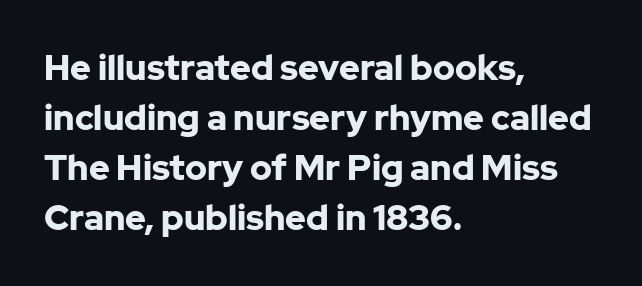
Q: Is the text bold? A: Yes.
Q: Is the text italic (slanted)? A: No, it is upright.
Q: Is the typeface a serif or a sans-serif typeface? A: Sans-serif.
Q: Is the text underlined? A: No.
Q: How is the paragraph aligned? A: Left-aligned.
Q: Is the spacing between letters normal or unusually wide? A: Normal.
Q: Is the spacing between lines tight, normal or loose? A: Normal.
Q: Width (condensed, normal, or wide)? A: Normal.
Q: Stroke contrast? A: Low.
Q: x-height? A: Medium.
Q: Monospaced? A: No.
